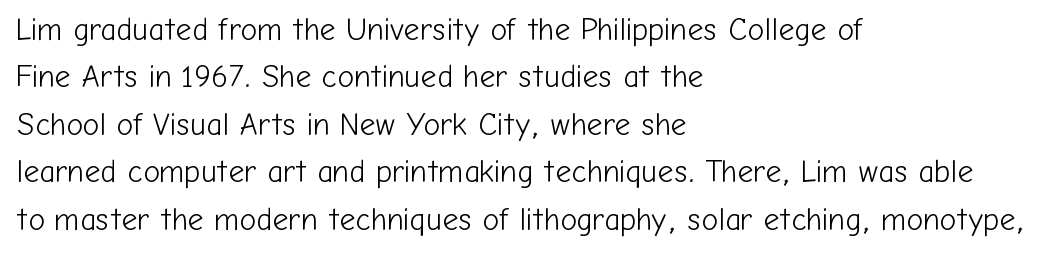
Q: Is the text bold? A: No.
Q: Is the text italic (slanted)? A: No, it is upright.
Q: Is the typeface a serif or a sans-serif typeface? A: Sans-serif.
Q: Is the text underlined? A: No.
Q: How is the paragraph aligned? A: Left-aligned.
Q: Is the spacing between letters normal or unusually wide? A: Normal.
Q: Is the spacing between lines tight, normal or loose? A: Normal.
Q: Width (condensed, normal, or wide)? A: Normal.
Q: Stroke contrast? A: Low.
Q: x-height? A: Medium.
Q: Monospaced? A: No.
